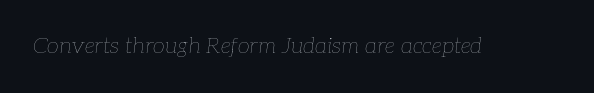
The image shows 22 px text type, italic (leaning right); set normal letter spacing, not underlined.
